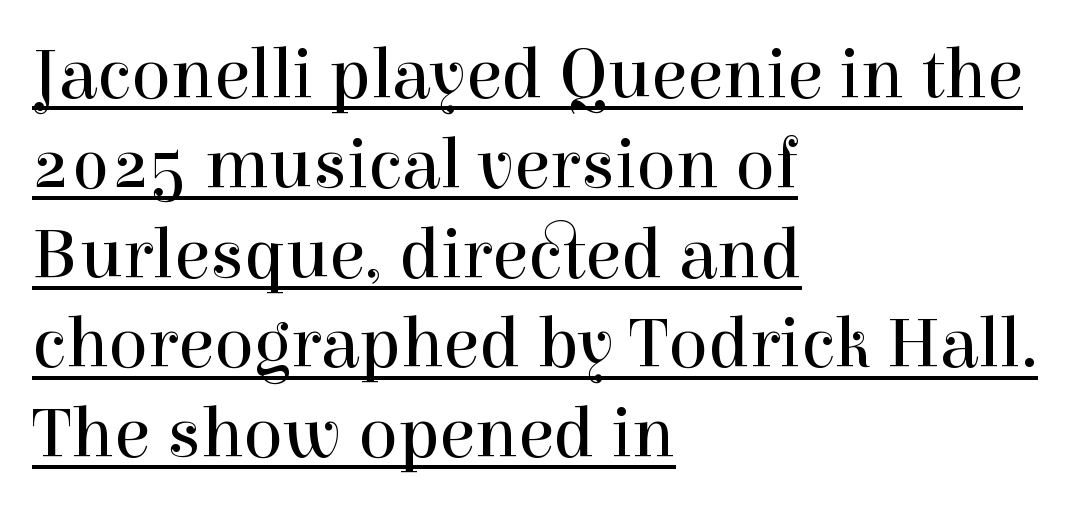
In terms of letterspacing, this is plain default setting. Quick note: not italic, upright. The cut favours lightness, reaching ordinary text weight at its darkest. A typesetter would call this proportional, since set widths differ per character. What decoration does the sample have? An underline. Each letter's strokes conclude with small projecting serifs.
